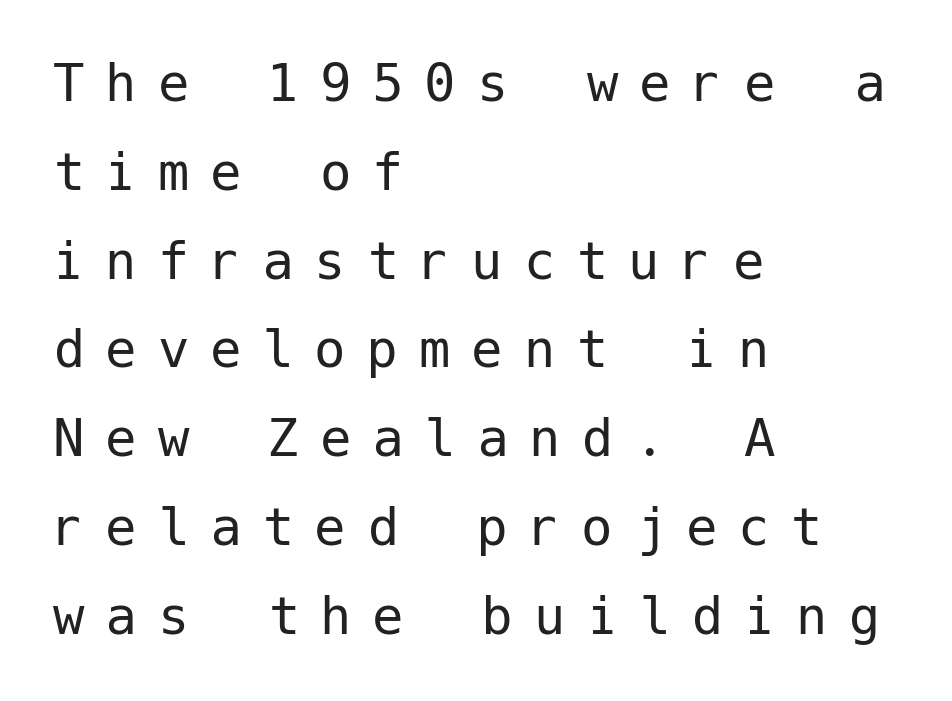
Q: Is the text bold? A: No.
Q: Is the text italic (slanted)? A: No, it is upright.
Q: Is the typeface a serif or a sans-serif typeface? A: Sans-serif.
Q: Is the text underlined? A: No.
Q: How is the paragraph aligned? A: Left-aligned.
Q: Is the spacing between letters normal or unusually wide? A: Unusually wide.
Q: Is the spacing between lines tight, normal or loose? A: Normal.
Q: Width (condensed, normal, or wide)? A: Normal.
Q: Stroke contrast? A: Low.
Q: x-height? A: Medium.
